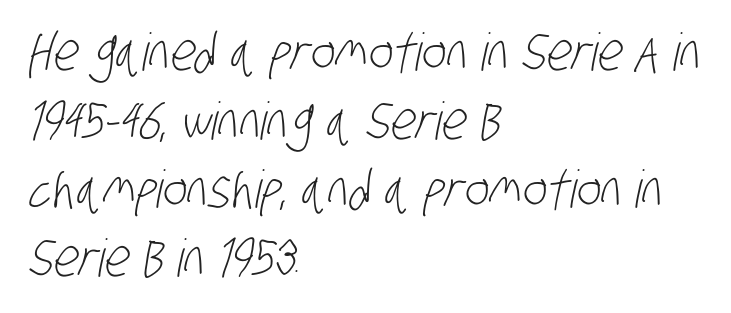
Do the characters align in a grid? No, the font is proportional. The text block is weighted toward the left margin, trailing off unevenly rightward. The horizontal fit of the characters is conventional and even. The strokes are not fattened; the text isn't bold. Bare-footed words on every line.
